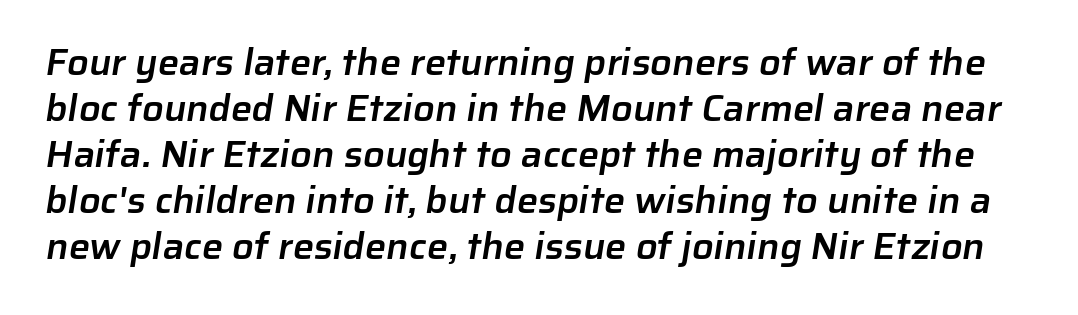
{"serif": "no", "bold": "semi", "weight": "semibold", "width": "normal", "stroke_contrast": "low", "x_height": "medium", "monospaced": "no", "underline": "no", "line_spacing_ratio": 1.21, "letter_spacing": "normal", "letter_spacing_em": 0.0, "glyph_px": 38}
